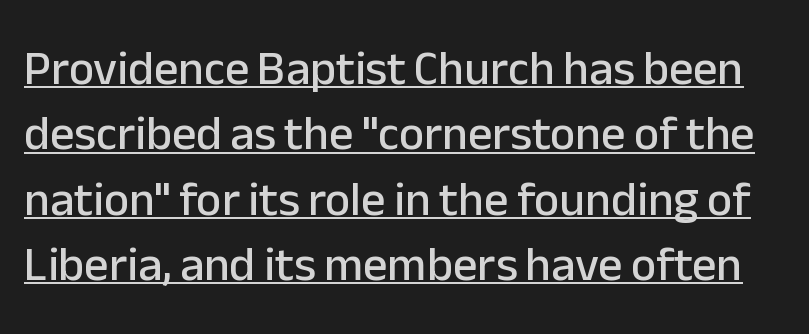
Q: Is the text italic (slanted)? A: No, it is upright.
Q: Is the typeface a serif or a sans-serif typeface? A: Sans-serif.
Q: Is the text underlined? A: Yes.
Q: Is the spacing between letters normal or unusually wide? A: Normal.
Q: Is the spacing between lines tight, normal or loose? A: Normal.
Q: Width (condensed, normal, or wide)? A: Normal.
Q: Stroke contrast? A: Low.
Q: x-height? A: Medium.
Q: Monospaced? A: No.
